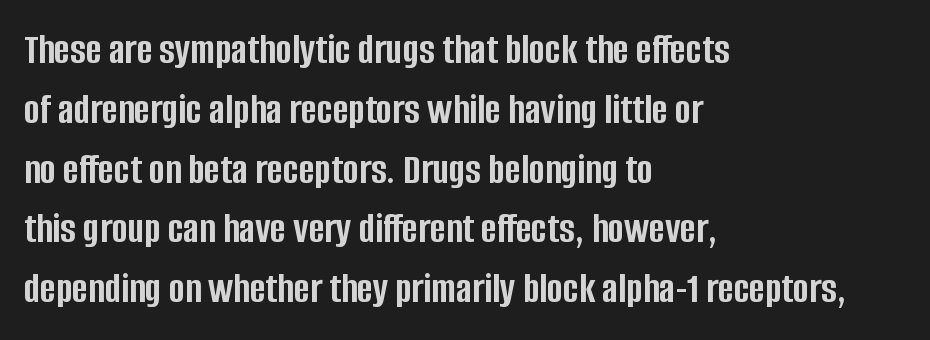
Q: Is the text bold? A: Yes.
Q: Is the text italic (slanted)? A: No, it is upright.
Q: Is the typeface a serif or a sans-serif typeface? A: Sans-serif.
Q: Is the text underlined? A: No.
Q: How is the paragraph aligned? A: Left-aligned.
Q: Is the spacing between letters normal or unusually wide? A: Normal.
Q: Is the spacing between lines tight, normal or loose? A: Normal.
Q: Width (condensed, normal, or wide)? A: Condensed.
Q: Stroke contrast? A: Low.
Q: x-height? A: Large.
Q: Monospaced? A: No.
